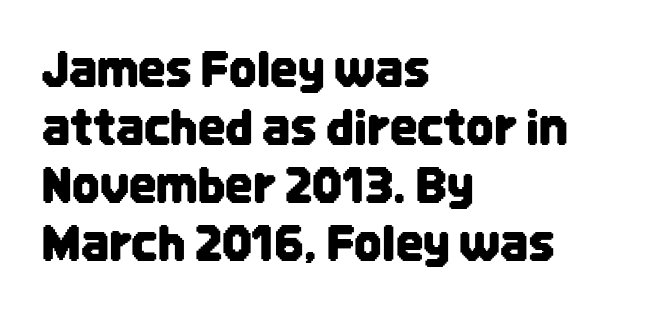
The image shows 48 px condensed sans-serif type, upright; set left-aligned, line spacing 1.21x, normal letter spacing, not underlined; low stroke contrast and a large x-height.
